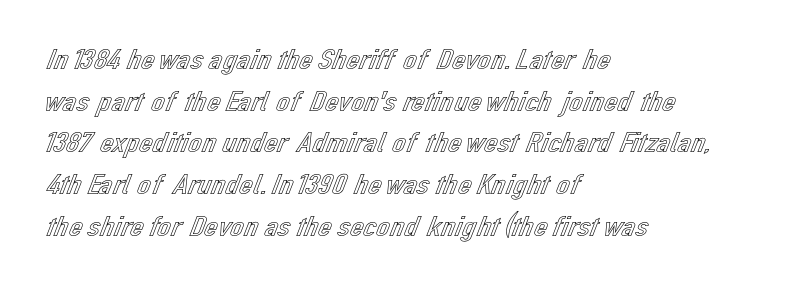
Here the designer chose a conventional face with non-uniform glyph widths. This sample uses plain, unmodified letter spacing. This sample is left-justified, so line endings fall wherever the words run out. Any mark beneath the type? The region is blank. Regular leading.
